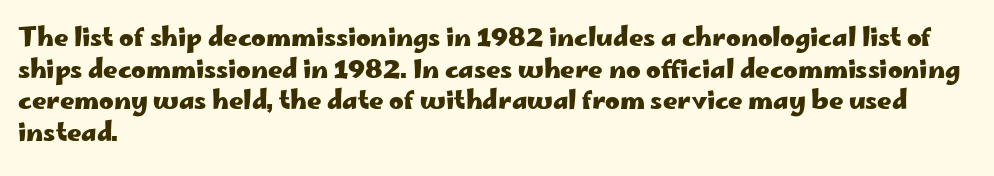
{"italic": "no", "bold": "yes", "underline": "no", "align": "left", "line_spacing": "normal", "line_spacing_ratio": 1.27, "letter_spacing": "normal", "letter_spacing_em": 0.0, "glyph_px": 25}
